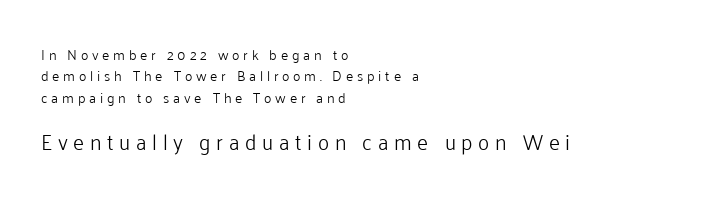
Q: Is the text bold? A: No.
Q: Is the text italic (slanted)? A: No, it is upright.
Q: Is the text underlined? A: No.
Q: How is the paragraph aligned? A: Left-aligned.
Q: Is the spacing between letters normal or unusually wide? A: Unusually wide.
Q: Is the spacing between lines tight, normal or loose? A: Normal.
Q: Which block of text is set in a larger size, the first (top) or the second (bottom)? A: The second (bottom) one.
